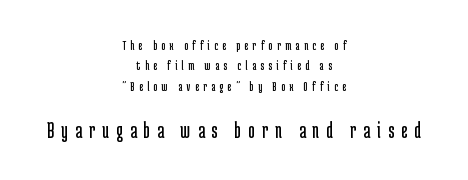
Q: Is the text bold? A: No.
Q: Is the text italic (slanted)? A: No, it is upright.
Q: Is the text underlined? A: No.
Q: How is the paragraph aligned? A: Centered.
Q: Is the spacing between letters normal or unusually wide? A: Unusually wide.
Q: Is the spacing between lines tight, normal or loose? A: Normal.
Q: Which block of text is set in a larger size, the first (top) or the second (bottom)? A: The second (bottom) one.
